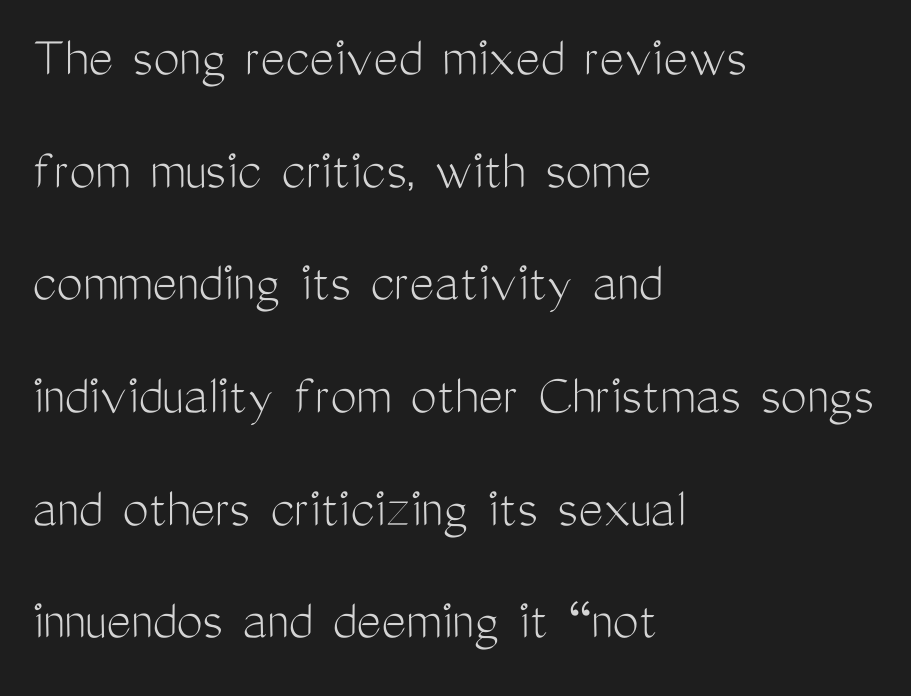
The image shows 59 px light, condensed sans-serif type, upright; set left-aligned, loose line spacing (1.91x), normal letter spacing, not underlined; medium stroke contrast and a medium x-height.
